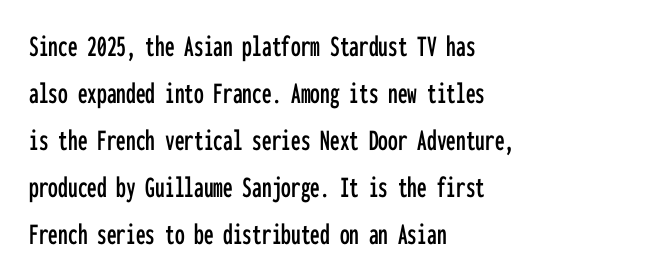
The zone under the glyphs is completely vacant. Notice how the passage keeps a crisp vertical edge on the left only. These lines were composed using upright roman letters. These lines are rendered in a fixed-pitch font.
